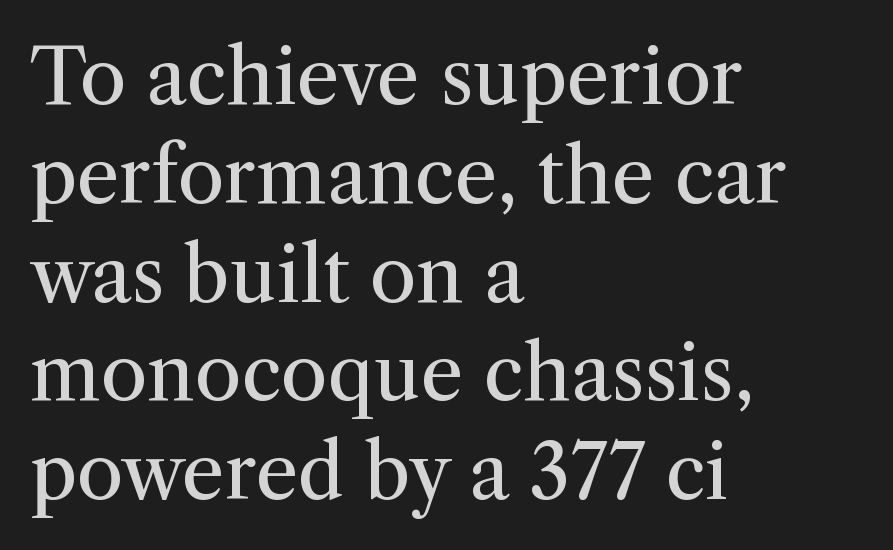
The image shows 76 px regular-weight serif type, upright; set left-aligned, normal line spacing (1.3x), normal letter spacing, not underlined; medium stroke contrast and a medium x-height.
